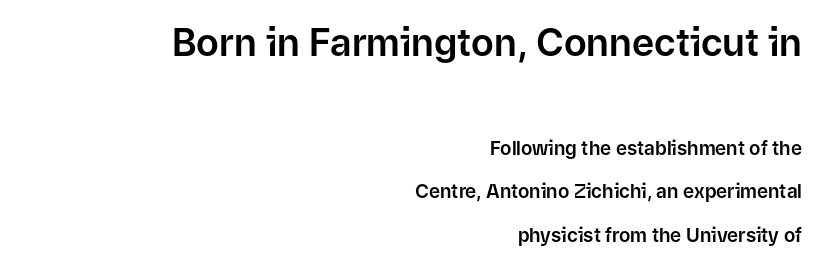
Q: Is the text italic (slanted)? A: No, it is upright.
Q: Is the typeface a serif or a sans-serif typeface? A: Sans-serif.
Q: Is the text underlined? A: No.
Q: How is the paragraph aligned? A: Right-aligned.
Q: Is the spacing between letters normal or unusually wide? A: Normal.
Q: Is the spacing between lines tight, normal or loose? A: Loose.
Q: Which block of text is set in a larger size, the first (top) or the second (bottom)? A: The first (top) one.
Q: Width (condensed, normal, or wide)? A: Normal.
Q: Stroke contrast? A: Low.
Q: x-height? A: Medium.
Q: Monospaced? A: No.
